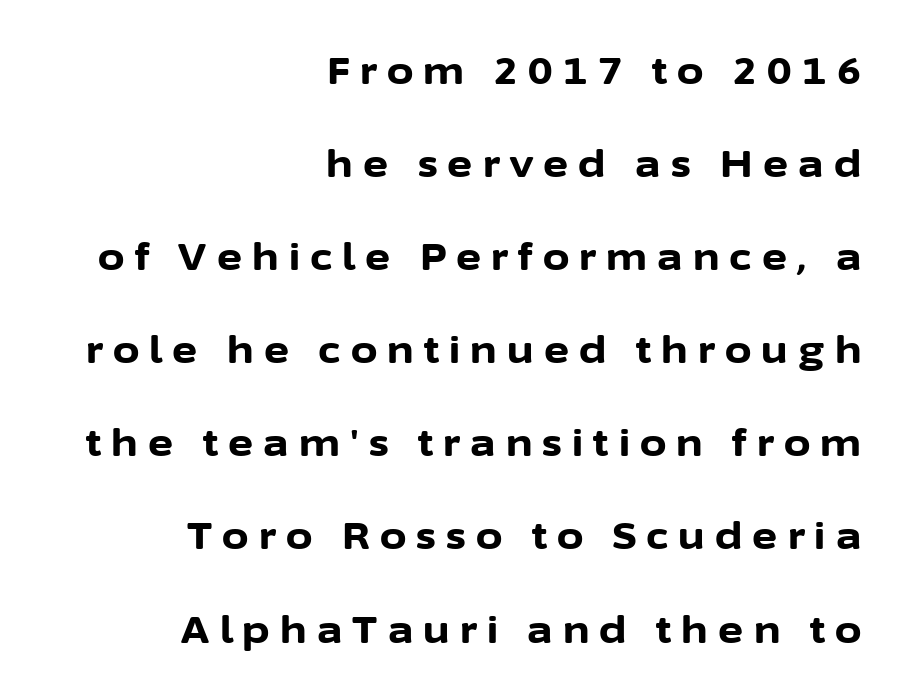
Q: Is the text bold? A: Yes.
Q: Is the text italic (slanted)? A: No, it is upright.
Q: Is the typeface a serif or a sans-serif typeface? A: Sans-serif.
Q: Is the text underlined? A: No.
Q: How is the paragraph aligned? A: Right-aligned.
Q: Is the spacing between letters normal or unusually wide? A: Unusually wide.
Q: Is the spacing between lines tight, normal or loose? A: Loose.
Q: Width (condensed, normal, or wide)? A: Normal.
Q: Stroke contrast? A: Low.
Q: x-height? A: Medium.
Q: Monospaced? A: No.
